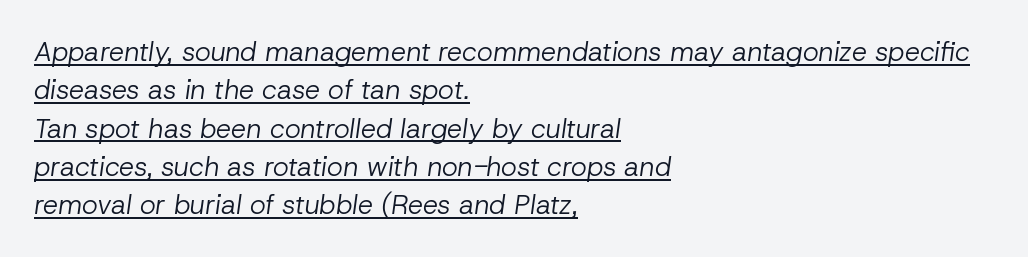
Each line starts at the same left margin while the right side varies. Compared with undecorated copy, this sample adds a rule below the words. This rendering leaves character spacing at its baseline value. Each new line begins a customary step beneath the previous one.
